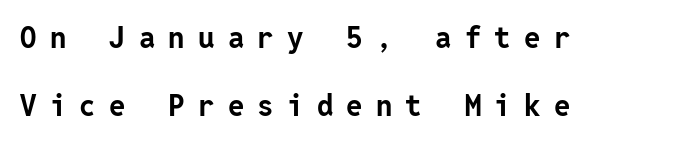
The image shows 29 px bold sans-serif type, upright; set left-aligned, loose line spacing (2.33x), unusually wide letter spacing (+0.46 em), not underlined; low stroke contrast and a medium x-height.
